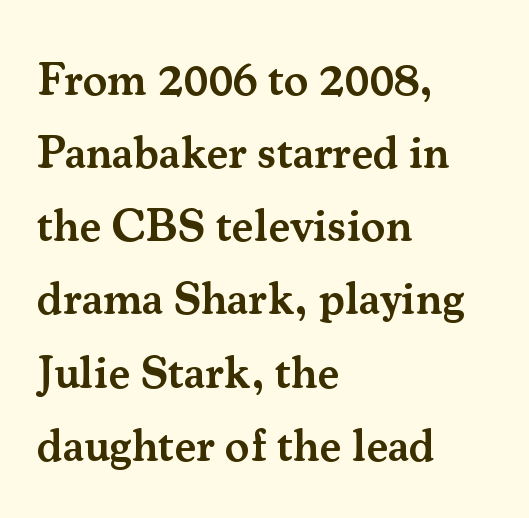
The passage shown has conventional tracking throughout. Just letters on the line, the space beneath them empty. Posture: vertical. The letters carry serifs — small finishing strokes at the ends of their stems.
